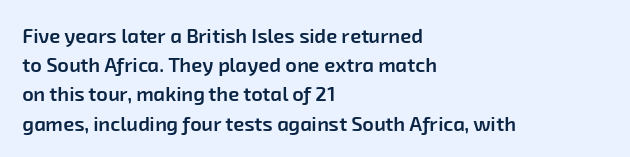
Q: Is the text bold? A: Semi-bold.
Q: Is the text underlined? A: No.
Q: How is the paragraph aligned? A: Left-aligned.
Q: Is the spacing between letters normal or unusually wide? A: Normal.
Q: Is the spacing between lines tight, normal or loose? A: Normal.
